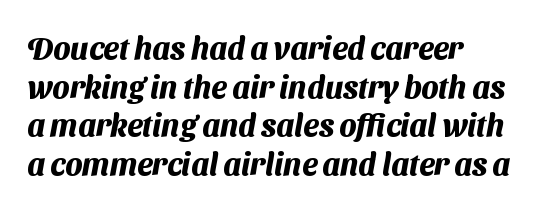
Summary of vertical rhythm: regular, with standard interline spacing. Font category for this specimen: sans-serif. Caption: bold face, heavy strokes. Each letter keeps its own natural width here, so spacing adapts to shape. Compared with a centered layout, this one pins lines to the left instead.
